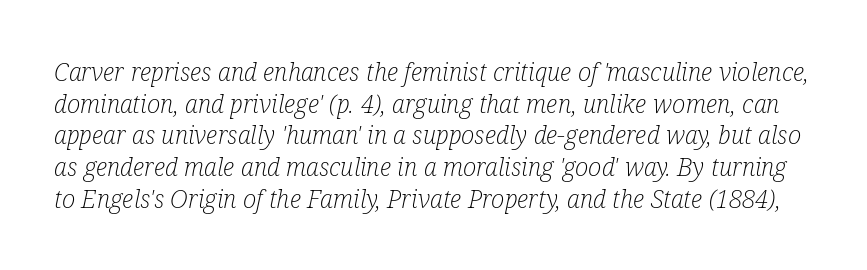
The image shows 25 px text type, italic (leaning right); set normal line spacing (1.27x), normal letter spacing, not underlined.
